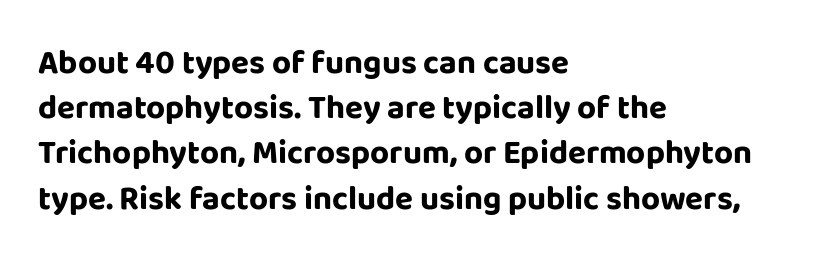
{"serif": "no", "italic": "no", "bold": "yes", "weight": "bold", "width": "normal", "stroke_contrast": "low", "x_height": "large", "monospaced": "no", "underline": "no", "align": "left", "line_spacing": "normal", "line_spacing_ratio": 1.37, "letter_spacing": "normal", "letter_spacing_em": 0.0, "glyph_px": 33}
